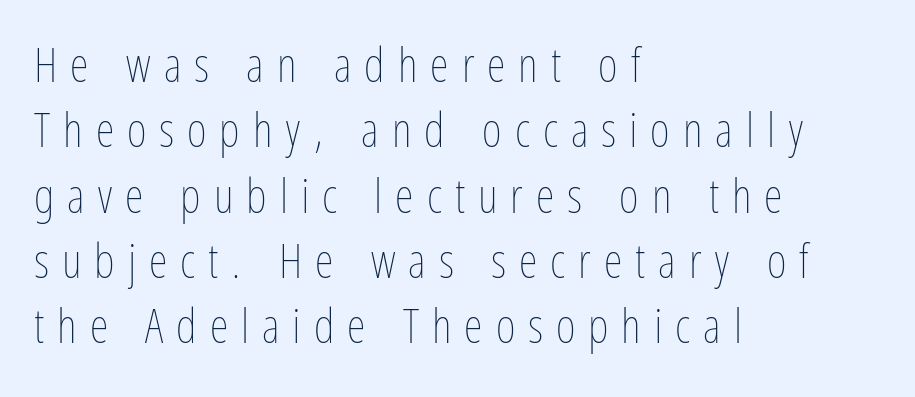
{"italic": "no", "bold": "no", "weight": "thin", "width": "condensed", "stroke_contrast": "low", "x_height": "medium", "monospaced": "no", "underline": "no", "align": "left", "line_spacing": "normal", "line_spacing_ratio": 1.36, "letter_spacing": "wide", "letter_spacing_em": 0.27, "glyph_px": 48}
